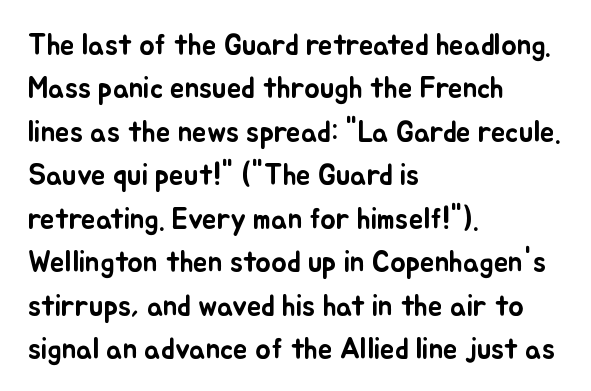
The image shows 29 px text type, upright; set left-aligned, normal line spacing (1.5x), normal letter spacing, not underlined; low stroke contrast and a small x-height.
